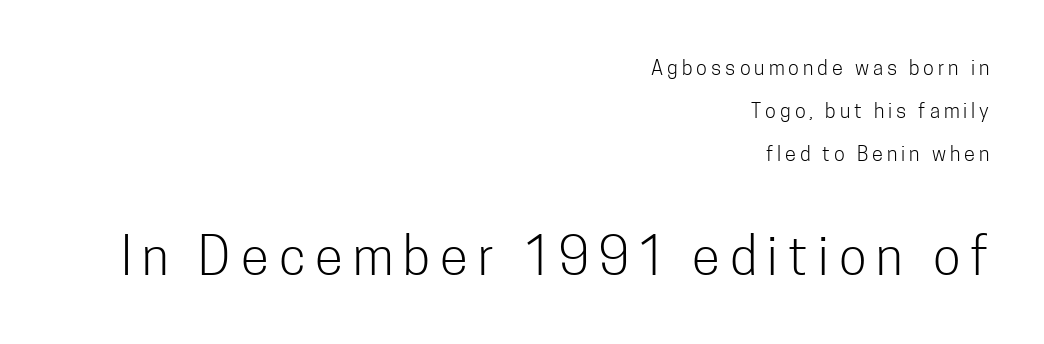
Q: Is the text bold? A: No.
Q: Is the text italic (slanted)? A: No, it is upright.
Q: Is the typeface a serif or a sans-serif typeface? A: Sans-serif.
Q: Is the text underlined? A: No.
Q: How is the paragraph aligned? A: Right-aligned.
Q: Is the spacing between letters normal or unusually wide? A: Unusually wide.
Q: Is the spacing between lines tight, normal or loose? A: Loose.
Q: Which block of text is set in a larger size, the first (top) or the second (bottom)? A: The second (bottom) one.
Q: Width (condensed, normal, or wide)? A: Condensed.
Q: Stroke contrast? A: Low.
Q: x-height? A: Medium.
Q: Monospaced? A: No.
